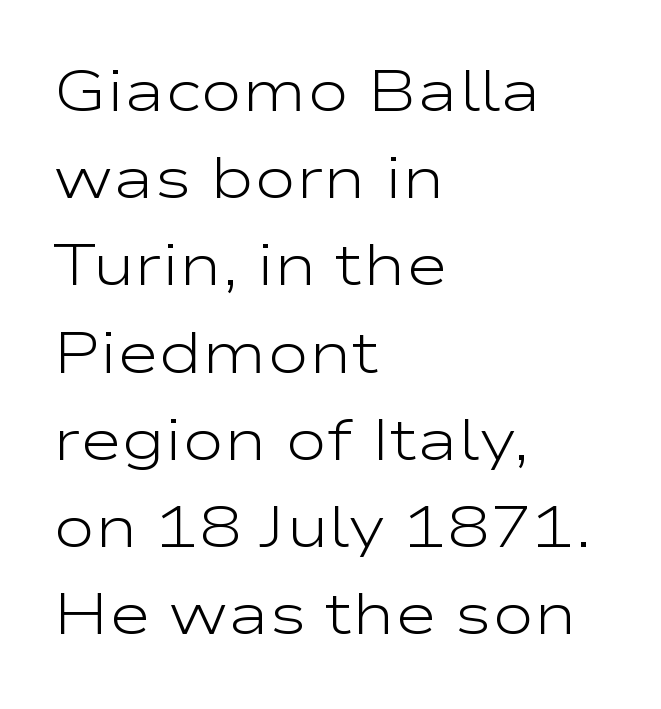
{"serif": "no", "italic": "no", "bold": "no", "weight": "light", "width": "wide", "stroke_contrast": "low", "x_height": "medium", "monospaced": "no", "underline": "no", "align": "left", "line_spacing": "normal", "line_spacing_ratio": 1.53, "letter_spacing": "normal", "letter_spacing_em": 0.0, "glyph_px": 57}
